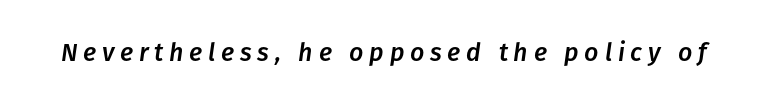
The image shows 25 px text type, italic (leaning right); set unusually wide letter spacing (+0.23 em), not underlined.
